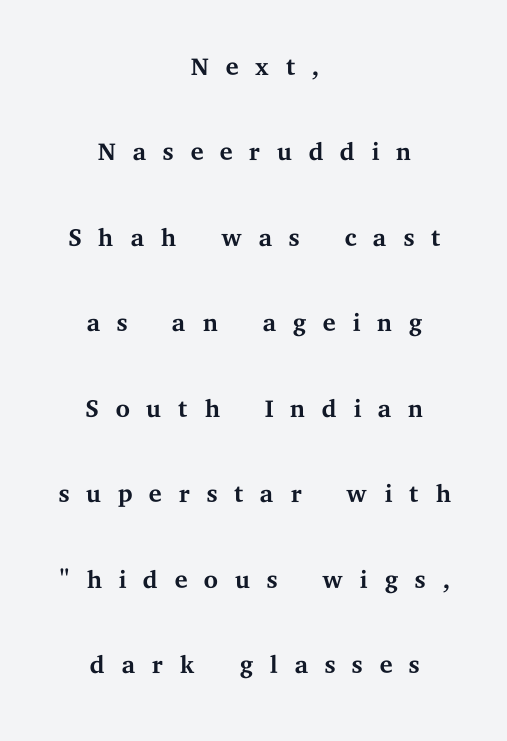
The image shows 37 px regular-weight, wide serif type, upright; set centered, loose line spacing (2.31x), unusually wide letter spacing (+0.42 em), not underlined; medium stroke contrast and a medium x-height.
